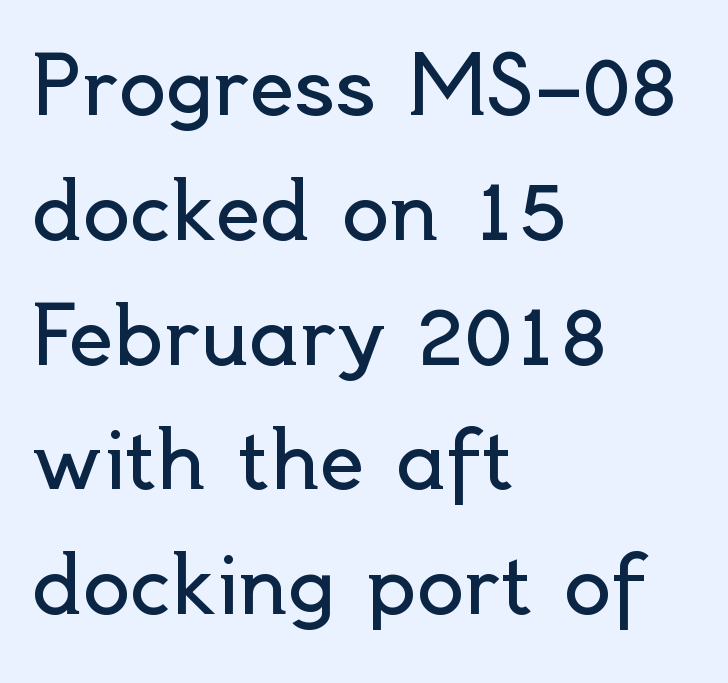
Q: Is the text bold? A: No.
Q: Is the text italic (slanted)? A: No, it is upright.
Q: Is the typeface a serif or a sans-serif typeface? A: Sans-serif.
Q: Is the text underlined? A: No.
Q: How is the paragraph aligned? A: Left-aligned.
Q: Is the spacing between letters normal or unusually wide? A: Normal.
Q: Is the spacing between lines tight, normal or loose? A: Normal.
Q: Width (condensed, normal, or wide)? A: Normal.
Q: x-height? A: Small.
Q: Monospaced? A: No.
